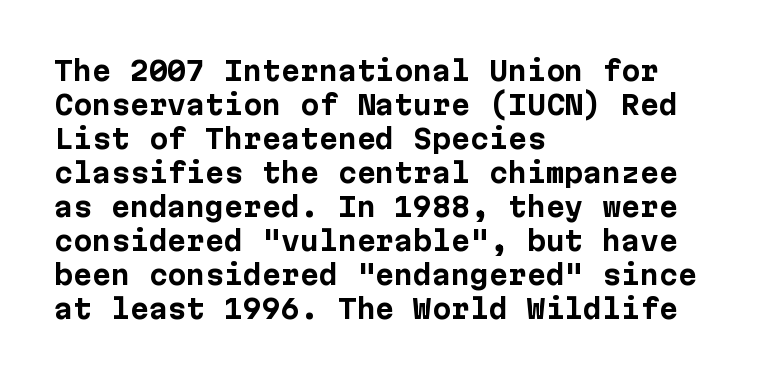
{"italic": "no", "bold": "yes", "underline": "no", "align": "left", "line_spacing": "normal", "line_spacing_ratio": 1.26, "letter_spacing": "normal", "letter_spacing_em": 0.0, "glyph_px": 27}
